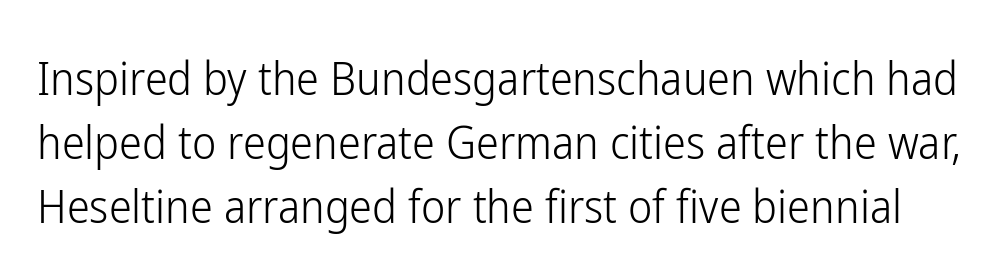
{"serif": "no", "italic": "no", "bold": "no", "weight": "light", "width": "condensed", "stroke_contrast": "low", "x_height": "medium", "monospaced": "no", "underline": "no", "line_spacing": "normal", "line_spacing_ratio": 1.39, "letter_spacing": "normal", "letter_spacing_em": 0.0, "glyph_px": 46}
